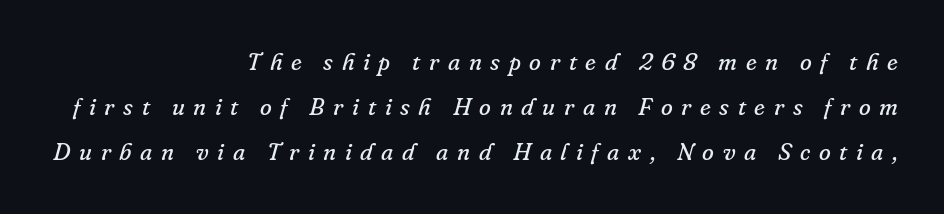
{"italic": "yes", "lean": "right", "slant_degrees": 16, "bold": "no", "underline": "no", "align": "right", "line_spacing_ratio": 1.88, "letter_spacing": "wide", "letter_spacing_em": 0.36, "glyph_px": 24}
